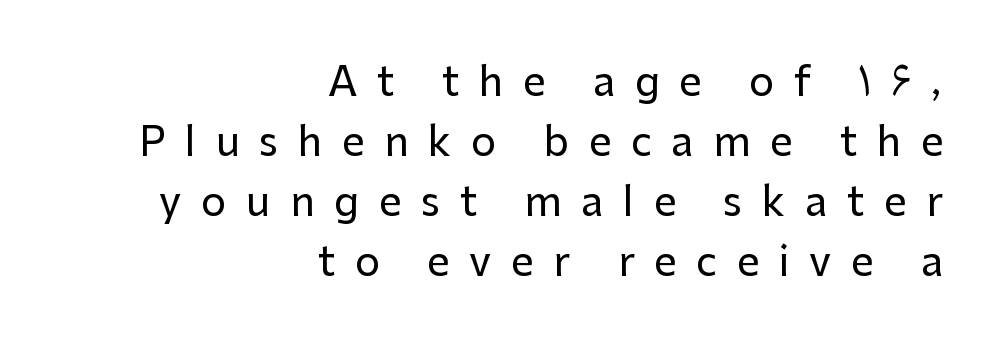
Q: Is the text italic (slanted)? A: No, it is upright.
Q: Is the typeface a serif or a sans-serif typeface? A: Sans-serif.
Q: Is the text underlined? A: No.
Q: How is the paragraph aligned? A: Right-aligned.
Q: Is the spacing between letters normal or unusually wide? A: Unusually wide.
Q: Is the spacing between lines tight, normal or loose? A: Normal.
Q: Width (condensed, normal, or wide)? A: Normal.
Q: Stroke contrast? A: Low.
Q: x-height? A: Medium.
Q: Monospaced? A: No.
